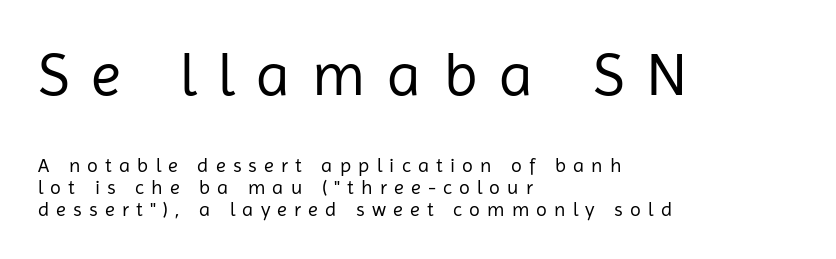
The text block is weighted toward the left margin, trailing off unevenly rightward. Serif or sans? Sans — the stroke terminals are bare. The tracking reads as deliberately expanded to a designer's eye. Cramped leading. You could not count columns in this text — the font is proportionally spaced.
